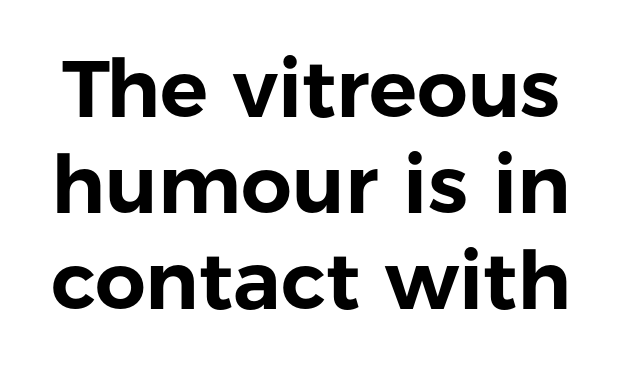
The image shows 80 px sans-serif type, upright; set line spacing 1.2x, normal letter spacing, not underlined; low stroke contrast and a medium x-height.
